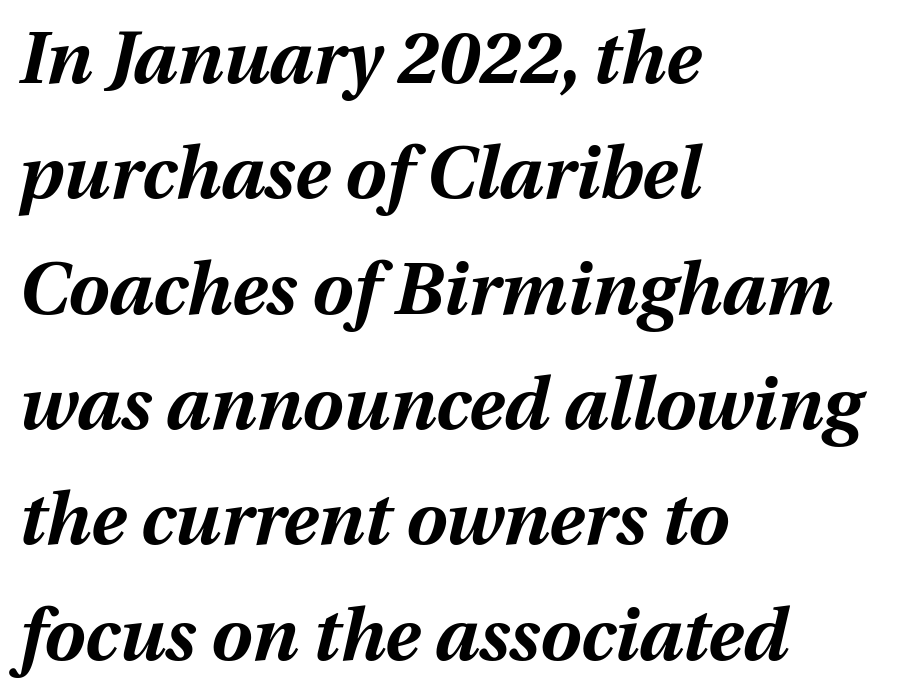
{"italic": "yes", "lean": "right", "slant_degrees": 12, "bold": "yes", "weight": "bold", "width": "normal", "stroke_contrast": "medium", "x_height": "medium", "monospaced": "no", "underline": "no", "align": "left", "line_spacing": "normal", "line_spacing_ratio": 1.58, "letter_spacing": "normal", "letter_spacing_em": 0.0, "glyph_px": 73}
